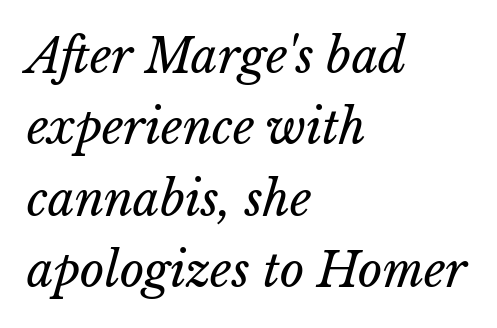
Q: Is the text bold? A: No.
Q: Is the text underlined? A: No.
Q: How is the paragraph aligned? A: Left-aligned.
Q: Is the spacing between letters normal or unusually wide? A: Normal.
Q: Is the spacing between lines tight, normal or loose? A: Normal.
Q: Width (condensed, normal, or wide)? A: Normal.
Q: Stroke contrast? A: Low.
Q: x-height? A: Medium.
Q: Monospaced? A: No.
